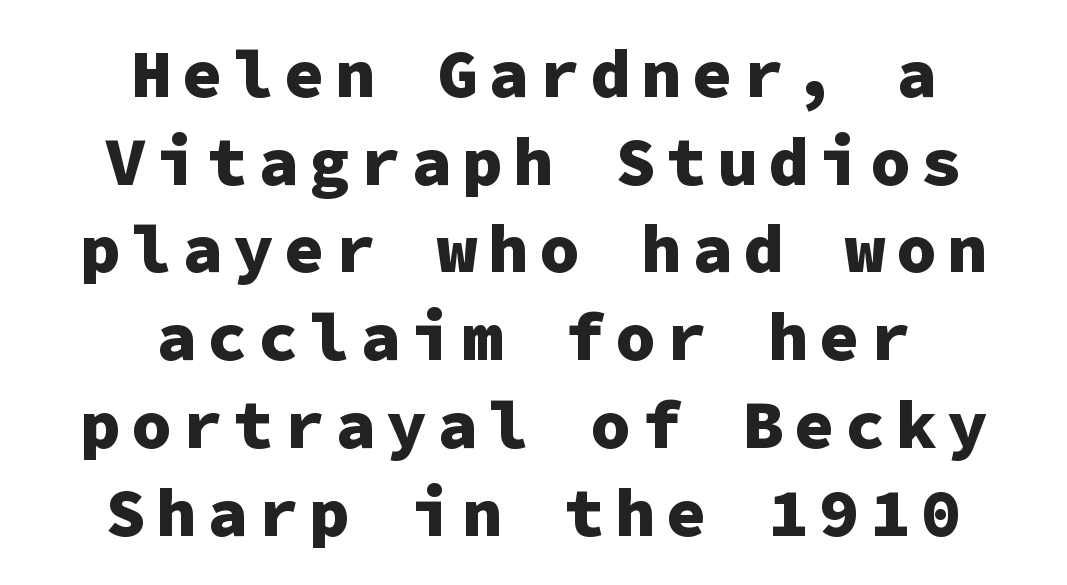
The image shows 68 px heavy sans-serif type, upright, monospaced; set centered, normal line spacing (1.29x), not underlined; low stroke contrast and a medium x-height.
